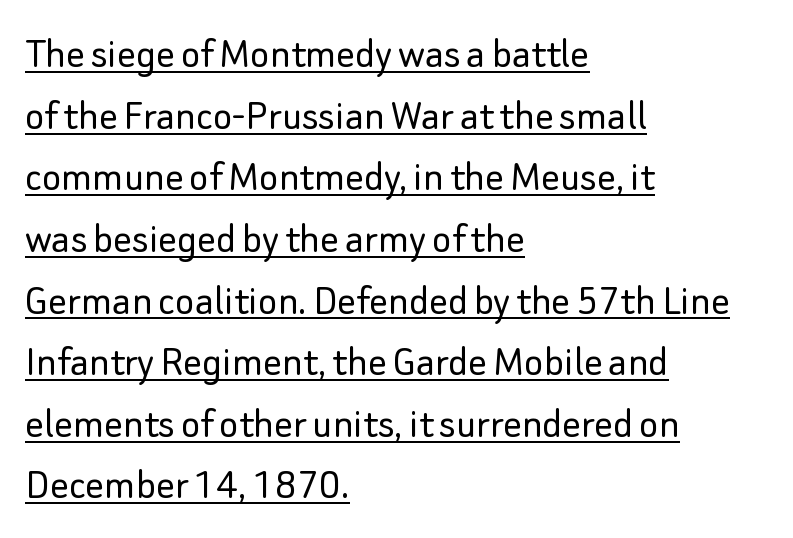
The image shows 46 px light sans-serif type, upright; set left-aligned, normal line spacing (1.34x), normal letter spacing, underlined; low stroke contrast and a small x-height.
